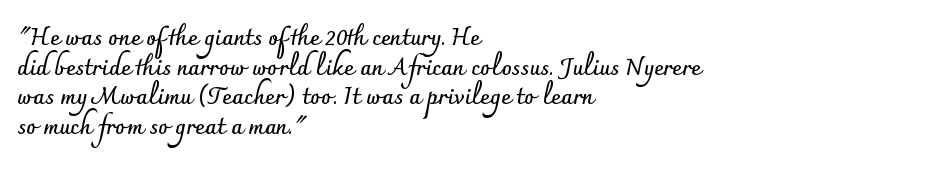
The image shows 23 px bold type; set left-aligned, normal line spacing (1.29x), normal letter spacing, not underlined.
